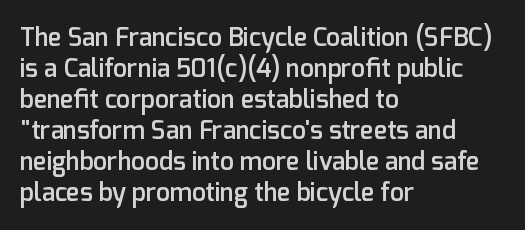
A classic flush-left, rag-right setting is used for this passage. The face used here is rendered with its standard letterfit. Decoration check: the copy has no underline. Caption: semibold face, moderately heavy strokes. Quick note: not italic, upright.
